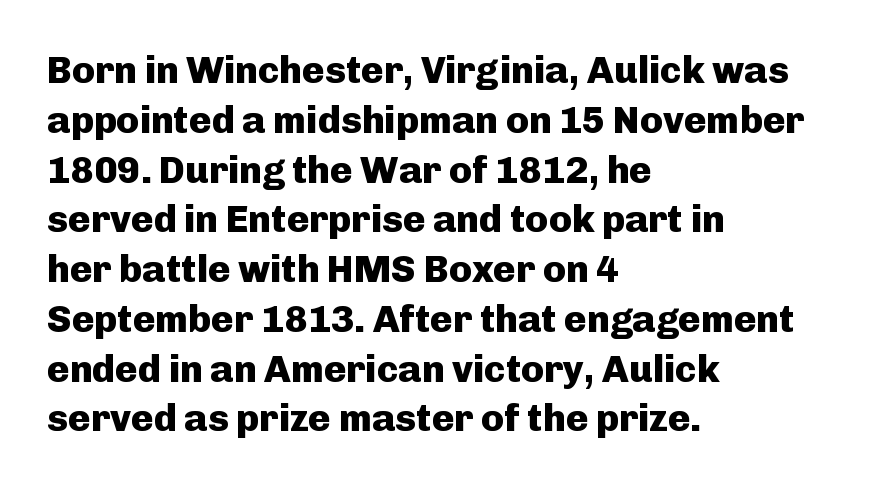
Q: Is the text bold? A: Yes.
Q: Is the text italic (slanted)? A: No, it is upright.
Q: Is the typeface a serif or a sans-serif typeface? A: Sans-serif.
Q: Is the text underlined? A: No.
Q: How is the paragraph aligned? A: Left-aligned.
Q: Is the spacing between letters normal or unusually wide? A: Normal.
Q: Is the spacing between lines tight, normal or loose? A: Normal.
Q: Width (condensed, normal, or wide)? A: Normal.
Q: Stroke contrast? A: Low.
Q: x-height? A: Medium.
Q: Monospaced? A: No.
